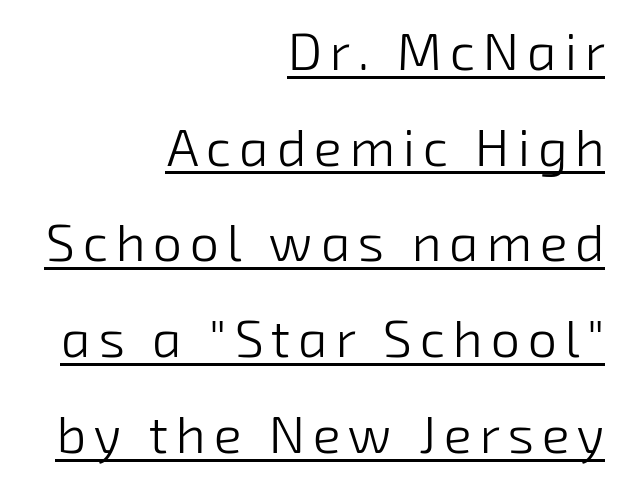
{"serif": "no", "bold": "no", "weight": "light", "width": "normal", "stroke_contrast": "low", "x_height": "medium", "monospaced": "no", "underline": "yes", "align": "right", "line_spacing_ratio": 1.84, "glyph_px": 52}
